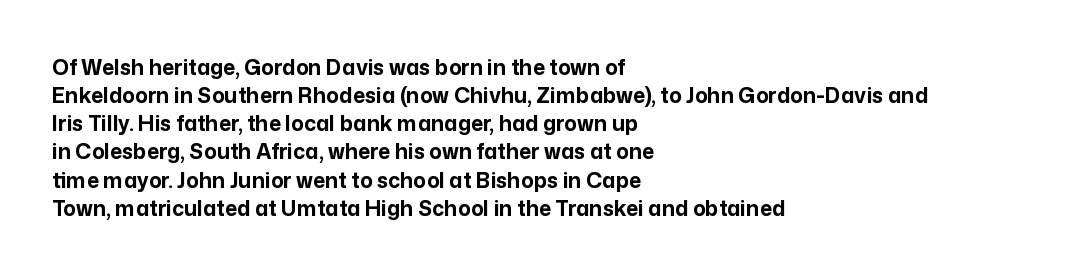
Q: Is the text bold? A: Yes.
Q: Is the text italic (slanted)? A: No, it is upright.
Q: Is the text underlined? A: No.
Q: How is the paragraph aligned? A: Left-aligned.
Q: Is the spacing between letters normal or unusually wide? A: Normal.
Q: Is the spacing between lines tight, normal or loose? A: Normal.
